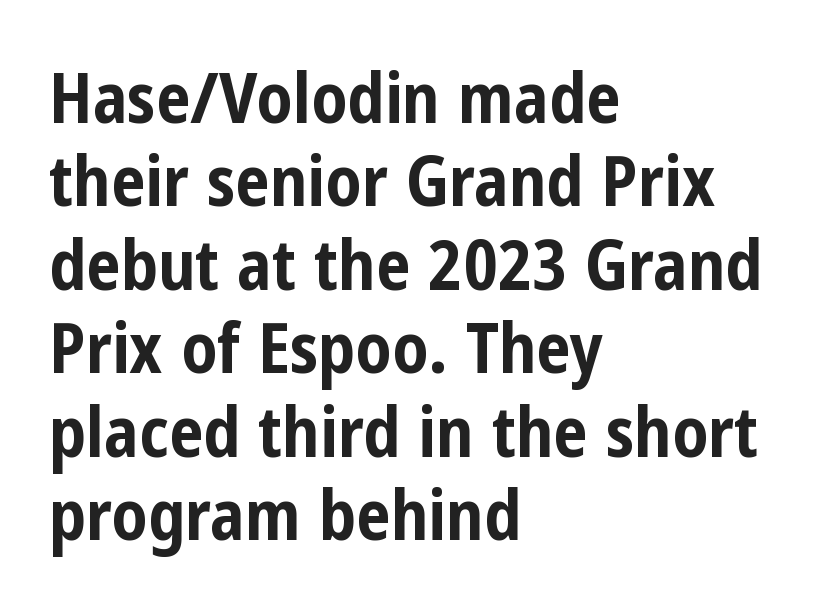
{"serif": "no", "italic": "no", "bold": "yes", "weight": "bold", "width": "condensed", "stroke_contrast": "low", "x_height": "medium", "monospaced": "no", "underline": "no", "align": "left", "line_spacing_ratio": 1.21, "letter_spacing": "normal", "letter_spacing_em": 0.0, "glyph_px": 69}
